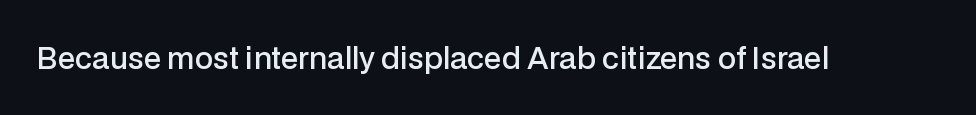
{"serif": "no", "italic": "no", "bold": "semi", "weight": "semibold", "width": "normal", "stroke_contrast": "low", "x_height": "medium", "monospaced": "no", "underline": "no", "letter_spacing": "normal", "letter_spacing_em": 0.0, "glyph_px": 29}
